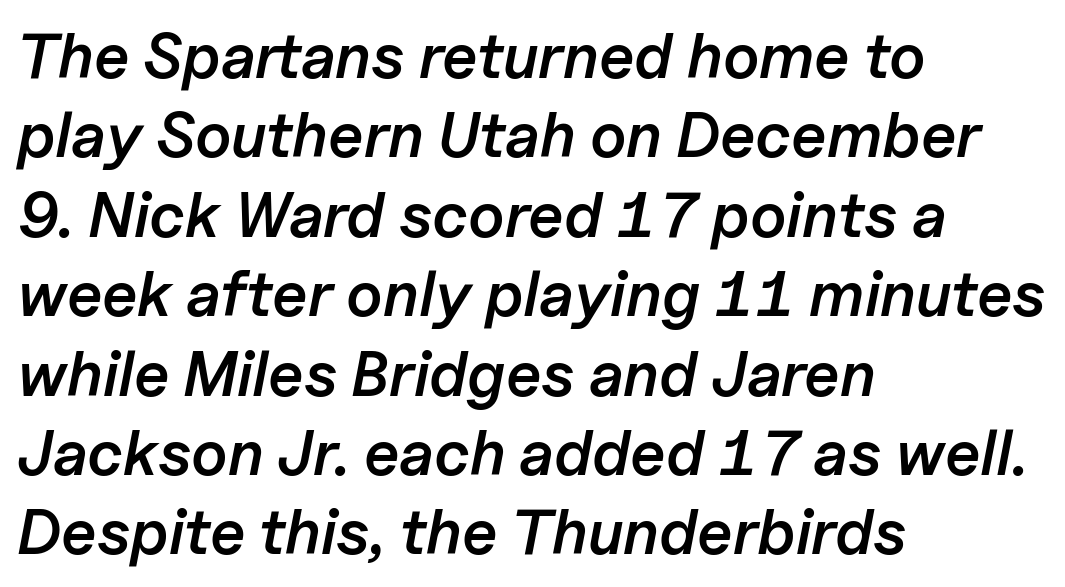
Character widths vary here, with narrow letters taking less room than wide ones. Slant detected: the letters are inclined. The characters look somewhat weighty, a semibold short of true bold. Does extra space separate the letters? No, they use regular spacing. The lines in this sample share a left origin and differ only in where they stop. This sample keeps an unexceptional amount of space between lines.
